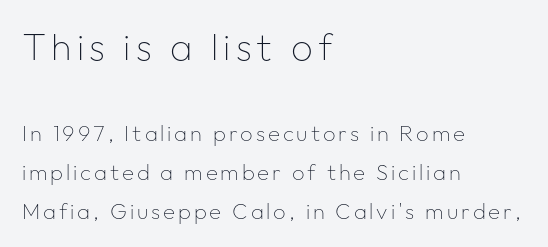
This sample has the flowing, uneven cadence of proportional lettering. The text was rendered using a sans face with plain stroke endings. This is not heavy type; no bold has been used. The lettering stays uniformly vertical, giving the passage a roman look. If you squint, the top block still reads clearly — it's the larger of the two.
